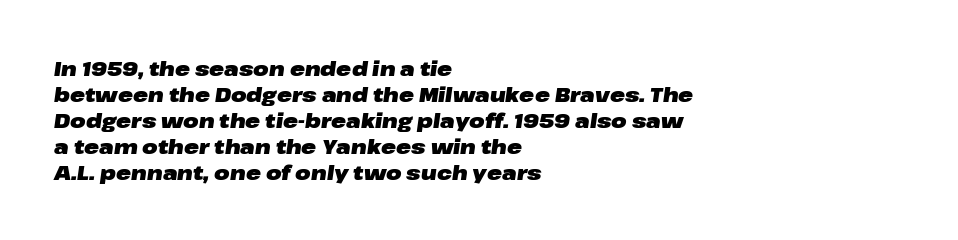
In terms of posture, this sample is oblique. Honestly, the row spacing looks completely unremarkable. Stroke thickness is high; the sample reads as a true bold. The string is rendered with underlining switched off. The face used here is rendered with its standard letterfit. If you drew a ruler down the left edge, every line would touch it.
